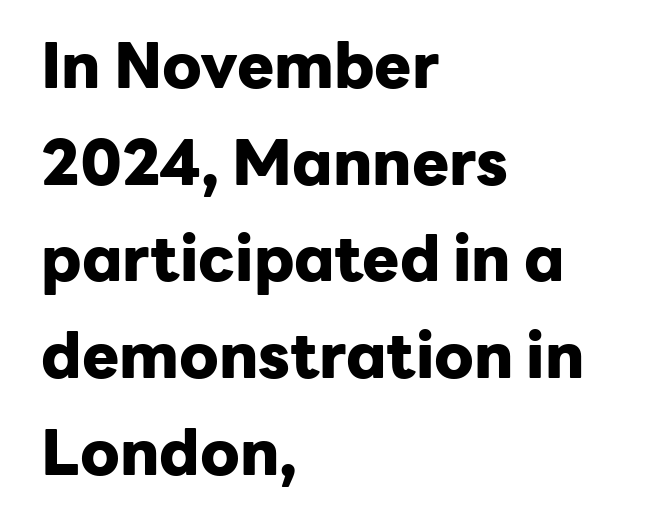
{"serif": "no", "italic": "no", "bold": "yes", "weight": "heavy", "width": "normal", "stroke_contrast": "low", "x_height": "medium", "monospaced": "no", "underline": "no", "align": "left", "line_spacing": "normal", "line_spacing_ratio": 1.56, "letter_spacing": "normal", "letter_spacing_em": 0.0, "glyph_px": 62}
